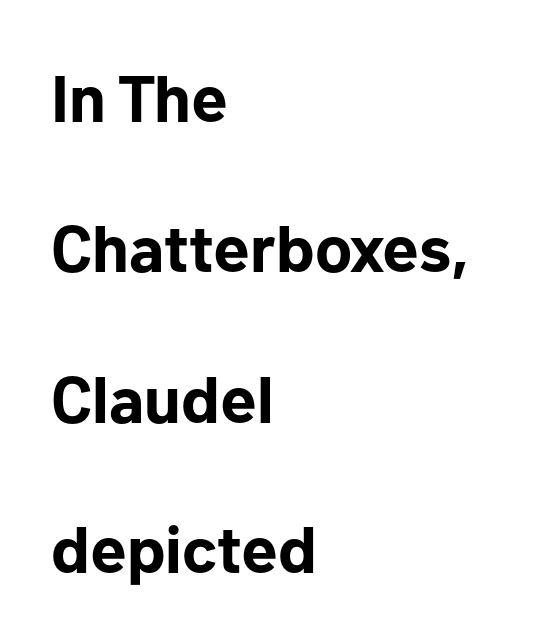
Q: Is the text bold? A: Yes.
Q: Is the text italic (slanted)? A: No, it is upright.
Q: Is the typeface a serif or a sans-serif typeface? A: Sans-serif.
Q: Is the text underlined? A: No.
Q: How is the paragraph aligned? A: Left-aligned.
Q: Is the spacing between letters normal or unusually wide? A: Normal.
Q: Is the spacing between lines tight, normal or loose? A: Loose.
Q: Width (condensed, normal, or wide)? A: Normal.
Q: Stroke contrast? A: Low.
Q: x-height? A: Medium.
Q: Monospaced? A: No.
